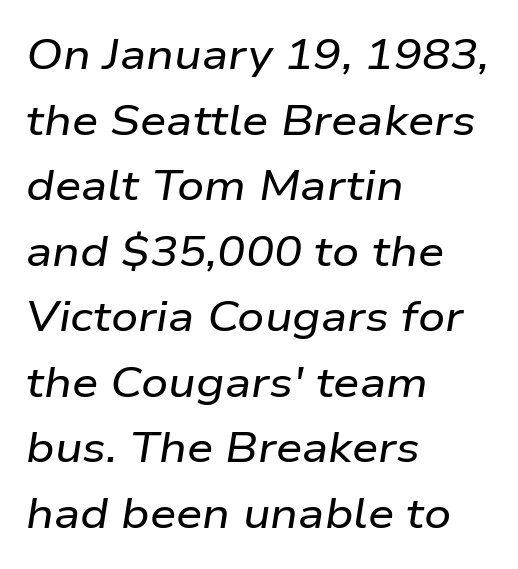
The area under the type is left untouched. Reading down the column, the eye jumps a familiar distance to each next line. The specimen reads as italic at a glance. This sample uses plain, unmodified letter spacing. Visually the block forms a straight wall on the left and a jagged coastline on the right. You could not count columns in this text — the font is proportionally spaced.
